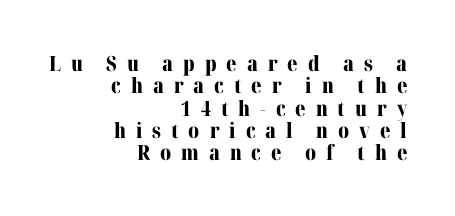
The string is rendered with underlining switched off. Heft: maximum for text — a bold. The letters stand straight up with perfectly vertical stems. Baseline-to-baseline distance is barely more than the letter height.
